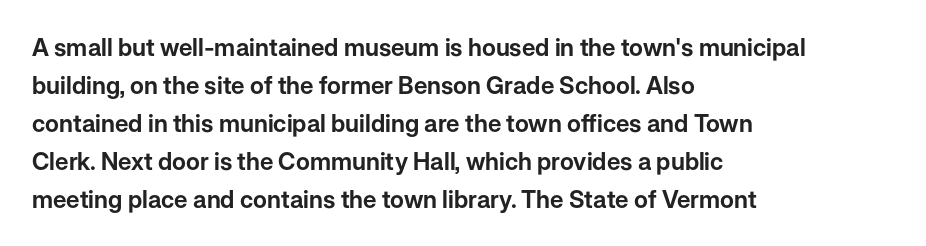
{"italic": "no", "underline": "no", "align": "left", "line_spacing": "normal", "line_spacing_ratio": 1.58, "letter_spacing": "normal", "letter_spacing_em": 0.0, "glyph_px": 24}
